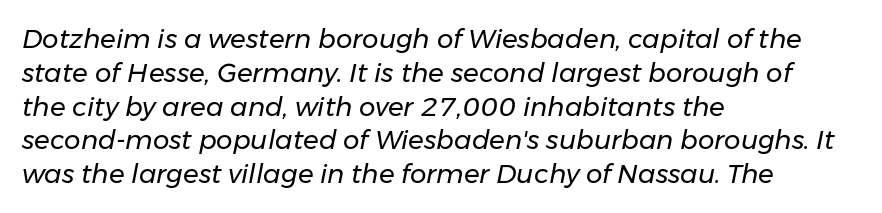
Q: Is the text bold? A: No.
Q: Is the text italic (slanted)? A: Yes, it leans right by about 11 degrees.
Q: Is the text underlined? A: No.
Q: How is the paragraph aligned? A: Left-aligned.
Q: Is the spacing between letters normal or unusually wide? A: Normal.
Q: Is the spacing between lines tight, normal or loose? A: Normal.
